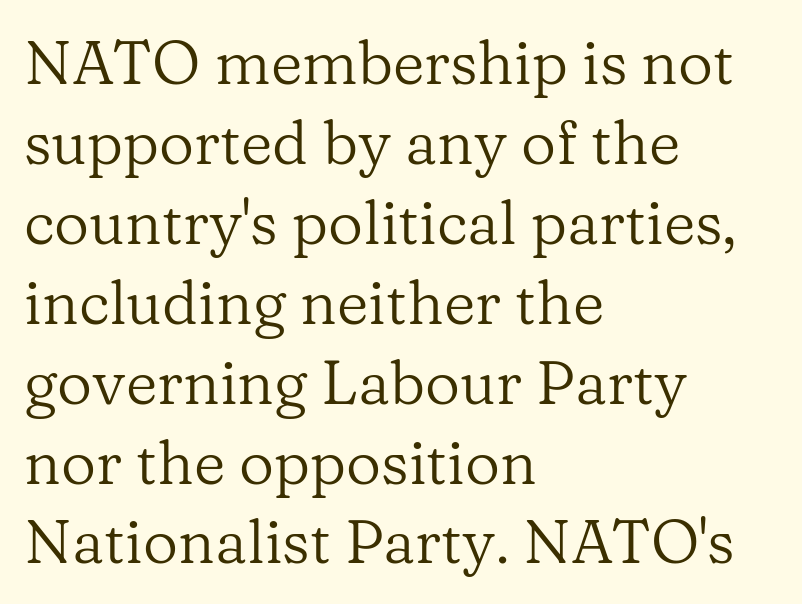
Q: Is the text bold? A: No.
Q: Is the text italic (slanted)? A: No, it is upright.
Q: Is the typeface a serif or a sans-serif typeface? A: Serif.
Q: Is the text underlined? A: No.
Q: How is the paragraph aligned? A: Left-aligned.
Q: Is the spacing between letters normal or unusually wide? A: Normal.
Q: Is the spacing between lines tight, normal or loose? A: Normal.
Q: Width (condensed, normal, or wide)? A: Normal.
Q: Stroke contrast? A: Low.
Q: x-height? A: Medium.
Q: Monospaced? A: No.
